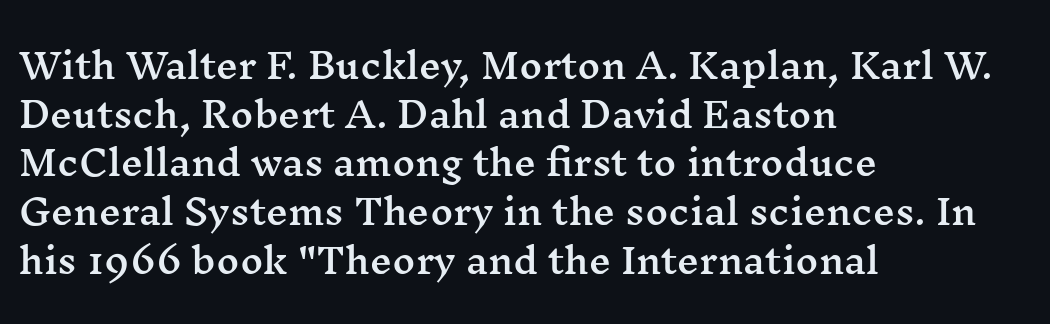
The image shows 35 px wide serif type, upright; set left-aligned, normal line spacing (1.39x), normal letter spacing, not underlined; medium stroke contrast and a medium x-height.
